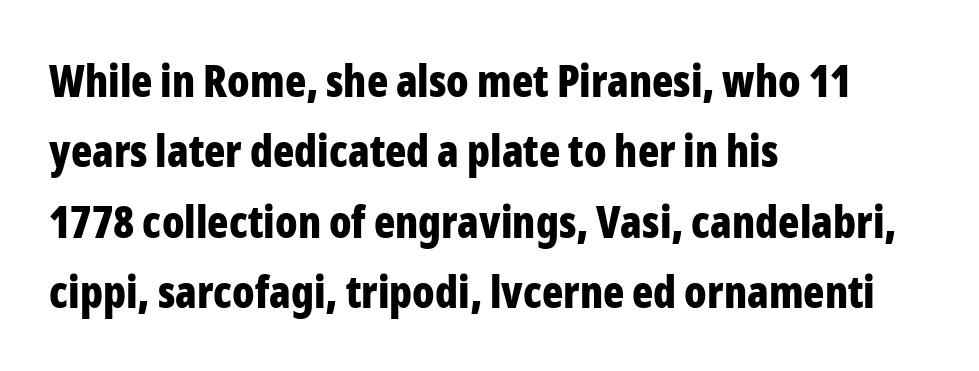
Q: Is the text bold? A: Yes.
Q: Is the text italic (slanted)? A: No, it is upright.
Q: Is the typeface a serif or a sans-serif typeface? A: Sans-serif.
Q: Is the text underlined? A: No.
Q: How is the paragraph aligned? A: Left-aligned.
Q: Is the spacing between letters normal or unusually wide? A: Normal.
Q: Is the spacing between lines tight, normal or loose? A: Normal.
Q: Width (condensed, normal, or wide)? A: Condensed.
Q: Stroke contrast? A: Low.
Q: x-height? A: Medium.
Q: Monospaced? A: No.
